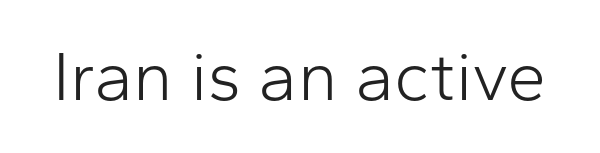
The image shows 70 px light sans-serif type, upright; set normal letter spacing, not underlined; low stroke contrast and a medium x-height.
